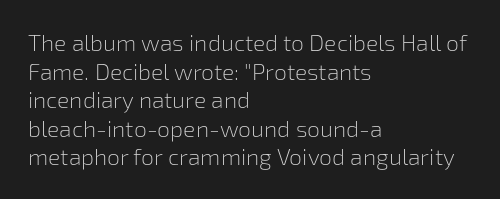
{"italic": "no", "bold": "no", "underline": "no", "align": "left", "line_spacing_ratio": 1.24, "letter_spacing": "normal", "letter_spacing_em": 0.0, "glyph_px": 23}
